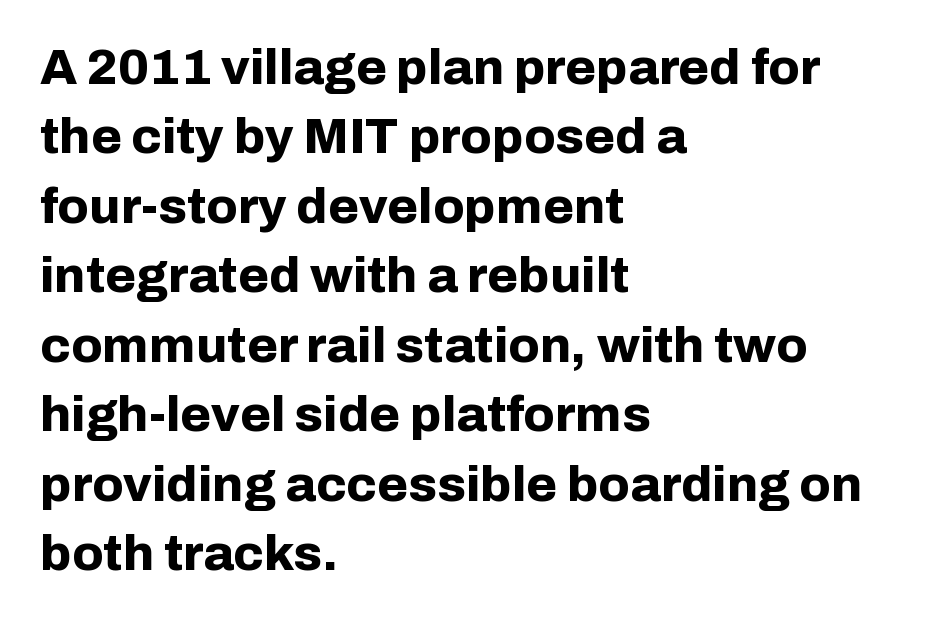
{"serif": "no", "italic": "no", "bold": "yes", "weight": "bold", "width": "normal", "stroke_contrast": "low", "x_height": "medium", "monospaced": "no", "underline": "no", "align": "left", "line_spacing": "normal", "line_spacing_ratio": 1.39, "letter_spacing": "normal", "letter_spacing_em": 0.0, "glyph_px": 50}
